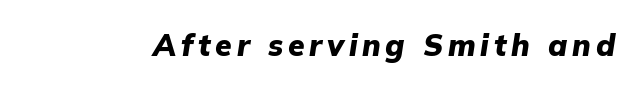
Character widths vary here, with narrow letters taking less room than wide ones. Set as a true bold cut, around the 700 mark. Glance below the letters and you will spot only blank space. Italic: yes, the glyphs are oblique.
